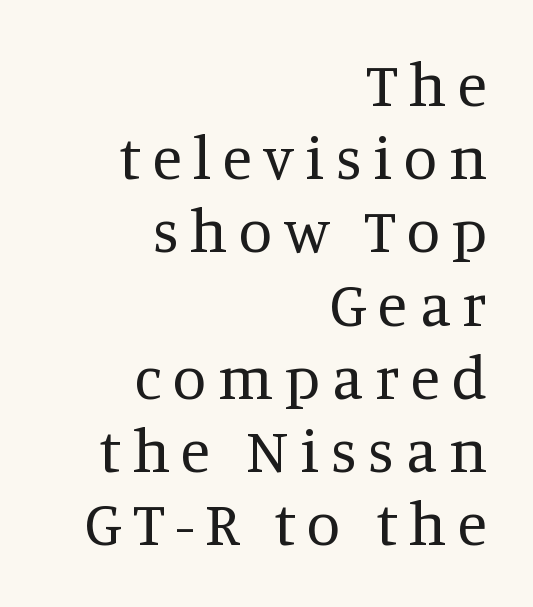
The paragraph has a hard right edge and a soft left edge. Small tapered or slab feet sit at the stroke ends, so this counts as serif. Ascenders rise straight up at ninety degrees. Heft: none added — not bold. The letters advance in unequal steps, a hallmark of proportional type.
